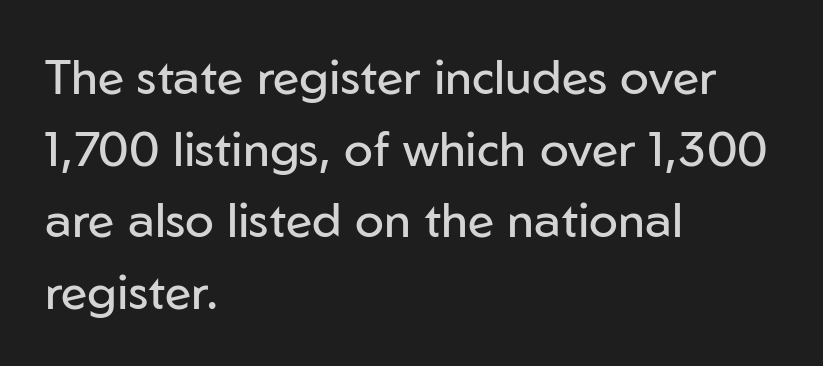
A sans-serif font was chosen for this passage. Does the copy run flush right? No — it runs flush left. Regular leading. The area under the type is left untouched. Words appear dense and cohesive because spacing is normal. Posture: vertical.
